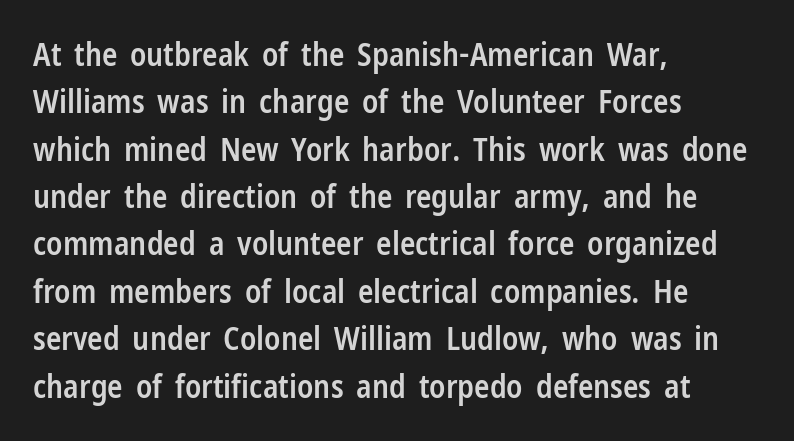
The image shows 32 px semibold, condensed sans-serif type, upright; set left-aligned, normal line spacing (1.48x), normal letter spacing, not underlined; low stroke contrast and a medium x-height.
